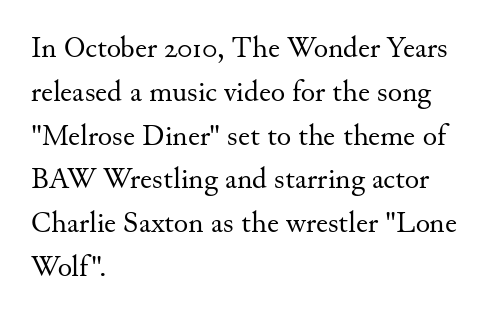
Q: Is the text bold? A: No.
Q: Is the text italic (slanted)? A: No, it is upright.
Q: Is the typeface a serif or a sans-serif typeface? A: Serif.
Q: Is the text underlined? A: No.
Q: How is the paragraph aligned? A: Left-aligned.
Q: Is the spacing between letters normal or unusually wide? A: Normal.
Q: Is the spacing between lines tight, normal or loose? A: Normal.
Q: Width (condensed, normal, or wide)? A: Normal.
Q: Stroke contrast? A: Medium.
Q: x-height? A: Small.
Q: Monospaced? A: No.
